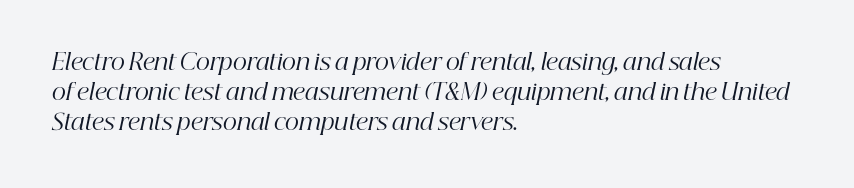
Q: Is the text bold? A: No.
Q: Is the text italic (slanted)? A: Yes, it leans right by about 12 degrees.
Q: Is the text underlined? A: No.
Q: How is the paragraph aligned? A: Left-aligned.
Q: Is the spacing between letters normal or unusually wide? A: Normal.
Q: Is the spacing between lines tight, normal or loose? A: Normal.
